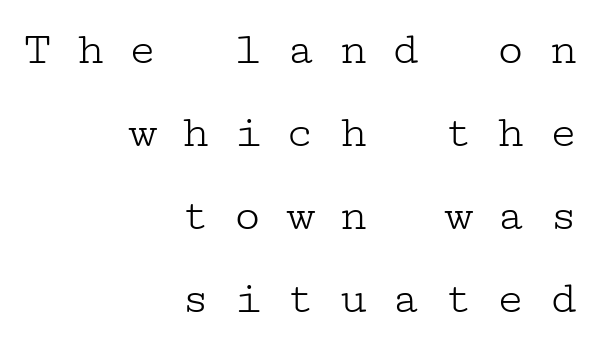
{"serif": "yes", "italic": "no", "bold": "no", "weight": "light", "width": "wide", "stroke_contrast": "low", "x_height": "medium", "underline": "no", "align": "right", "line_spacing_ratio": 1.73, "letter_spacing": "wide", "letter_spacing_em": 0.49, "glyph_px": 48}
